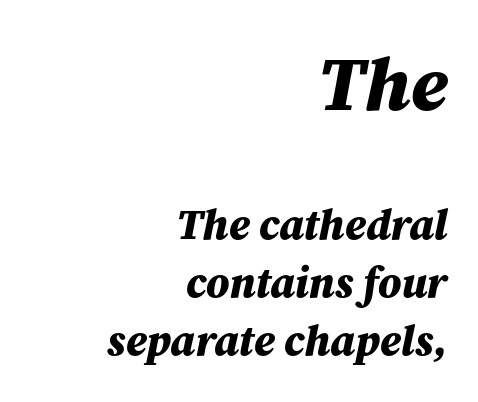
Q: Is the text bold? A: Yes.
Q: Is the text italic (slanted)? A: Yes, it leans right by about 12 degrees.
Q: Is the text underlined? A: No.
Q: How is the paragraph aligned? A: Right-aligned.
Q: Is the spacing between letters normal or unusually wide? A: Normal.
Q: Is the spacing between lines tight, normal or loose? A: Normal.
Q: Which block of text is set in a larger size, the first (top) or the second (bottom)? A: The first (top) one.
Q: Width (condensed, normal, or wide)? A: Normal.
Q: Stroke contrast? A: Medium.
Q: x-height? A: Medium.
Q: Monospaced? A: No.
